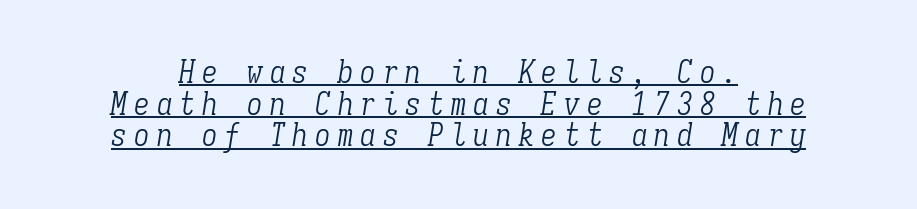
The letters march in equal steps, a hallmark of fixed-pitch type. Summary of weight: not heavy and not bold. The face used here is seriffed, in the tradition of book romans. Observe the lean: these are italic letterforms. The type is letterspaced generously, with wide tracking.
